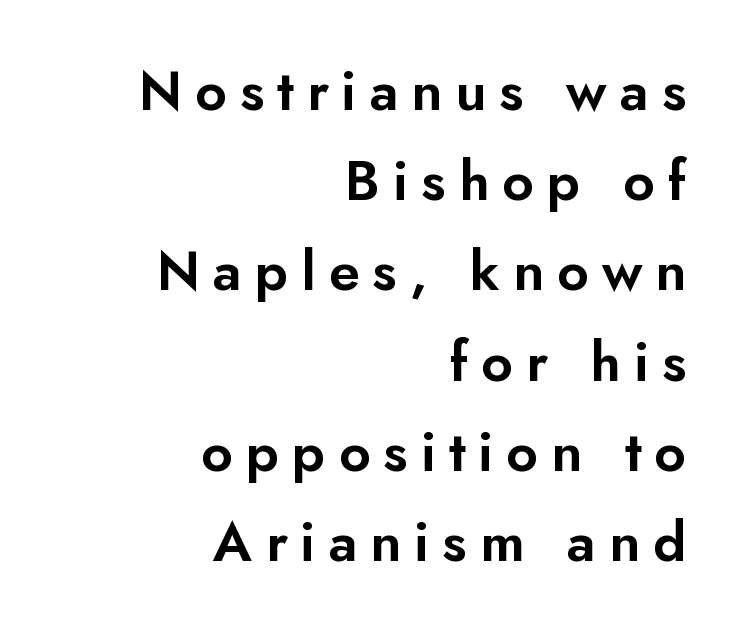
The image shows 55 px sans-serif type, upright; set right-aligned, normal line spacing (1.64x), unusually wide letter spacing (+0.24 em), not underlined; low stroke contrast and a small x-height.
